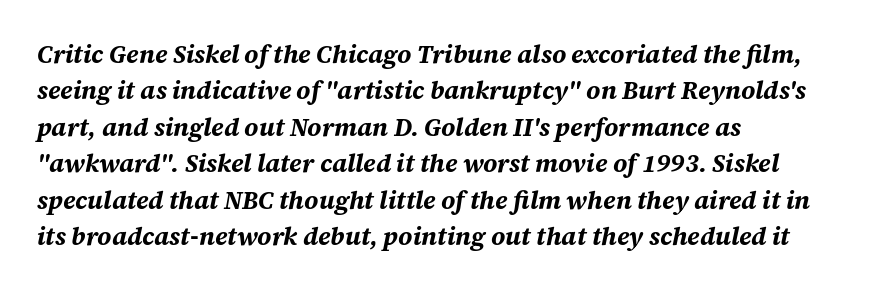
Has an underline been added? It has not. The text carries the slant typical of an italic or oblique font. The designer left line spacing at the default. Chunky letters — that's bold for sure.
